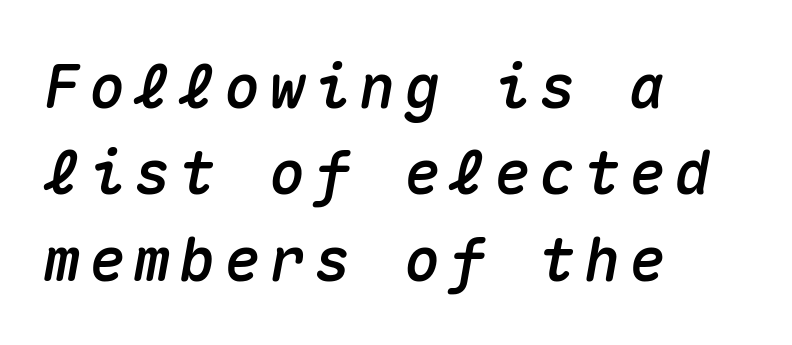
Q: Is the text italic (slanted)? A: Yes, it leans right by about 10 degrees.
Q: Is the text underlined? A: No.
Q: How is the paragraph aligned? A: Left-aligned.
Q: Is the spacing between lines tight, normal or loose? A: Normal.
Q: Width (condensed, normal, or wide)? A: Normal.
Q: Stroke contrast? A: Medium.
Q: x-height? A: Medium.
Q: Monospaced? A: Yes.
